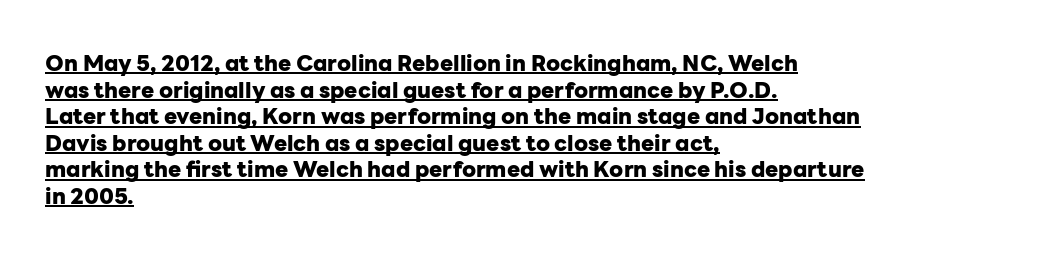
Q: Is the text bold? A: Yes.
Q: Is the text italic (slanted)? A: No, it is upright.
Q: Is the text underlined? A: Yes.
Q: How is the paragraph aligned? A: Left-aligned.
Q: Is the spacing between letters normal or unusually wide? A: Normal.
